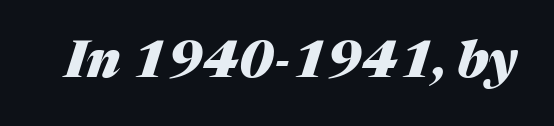
This sample uses an oblique cut, with every glyph tilted off the vertical. Stroke thickness is high; the sample reads as a true bold. Honestly, there is no underline to notice here at all. Spacing verdict: proportional, widths tailored to each character.
